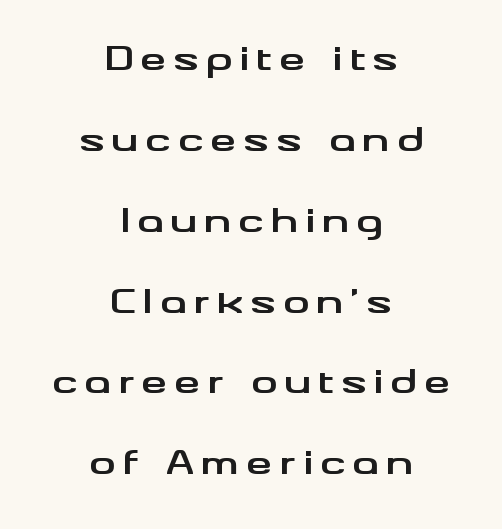
The image shows 33 px bold, wide sans-serif type, upright; set centered, loose line spacing (2.45x), unusually wide letter spacing (+0.21 em), not underlined; medium stroke contrast and a small x-height.
